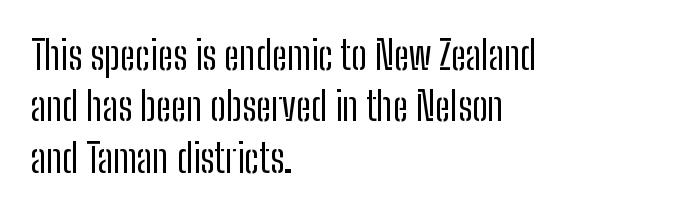
The image shows 39 px regular-weight, condensed sans-serif type, upright; set left-aligned, normal line spacing (1.32x), normal letter spacing, not underlined; low stroke contrast and a medium x-height.
